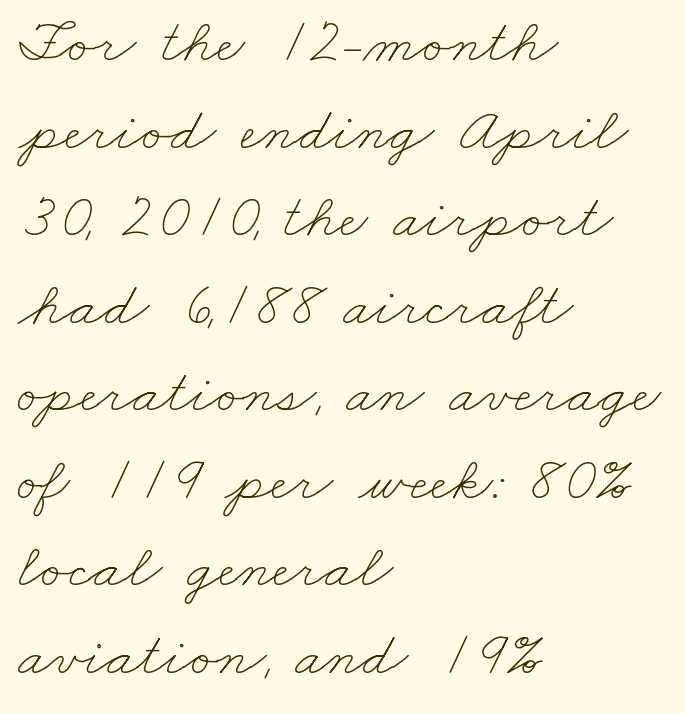
Q: Is the text bold? A: No.
Q: Is the text underlined? A: No.
Q: How is the paragraph aligned? A: Left-aligned.
Q: Is the spacing between letters normal or unusually wide? A: Normal.
Q: Is the spacing between lines tight, normal or loose? A: Normal.
Q: Width (condensed, normal, or wide)? A: Wide.
Q: Stroke contrast? A: Low.
Q: x-height? A: Small.
Q: Monospaced? A: No.
